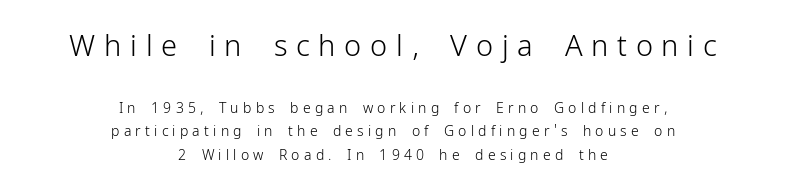
The image shows 29 px light sans-serif type, upright; set centered, normal line spacing (1.68x), unusually wide letter spacing (+0.3 em), not underlined; the first (top) block is 2.07x larger; low stroke contrast and a medium x-height.
